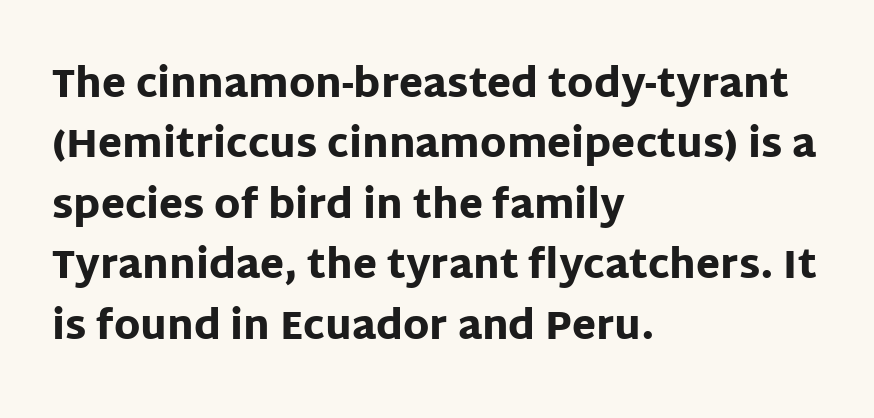
{"serif": "no", "italic": "no", "bold": "yes", "weight": "heavy", "width": "normal", "stroke_contrast": "low", "x_height": "large", "monospaced": "no", "underline": "no", "align": "left", "line_spacing": "normal", "line_spacing_ratio": 1.55, "letter_spacing": "normal", "letter_spacing_em": 0.0, "glyph_px": 39}
